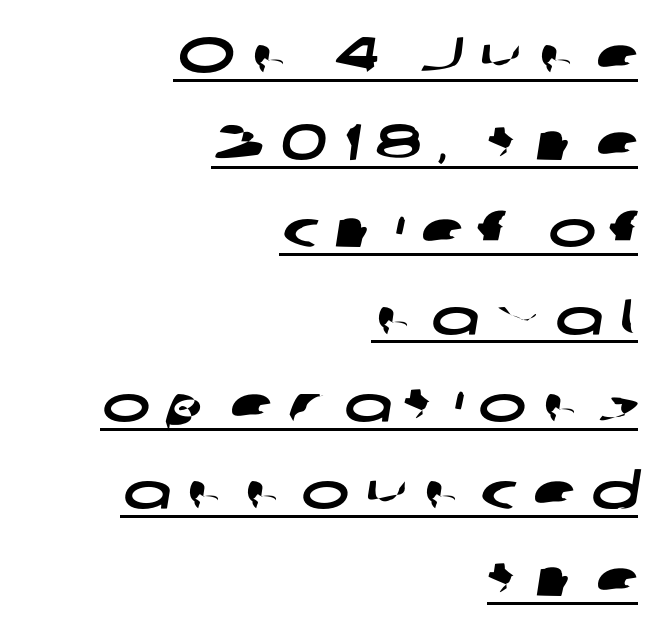
What kind of face is this? One without serifs — a sans. The face used here is rendered with a markedly widened letterfit. Is the block centered? No — it sits flush against the right margin. The rendering uses the underline text-decoration. You could not count columns in this text — the font is proportionally spaced.
